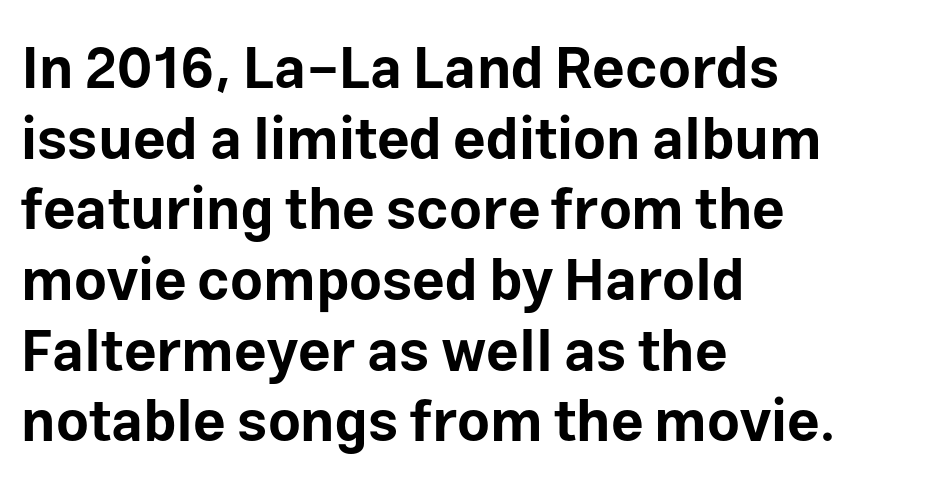
Q: Is the text bold? A: Yes.
Q: Is the text italic (slanted)? A: No, it is upright.
Q: Is the typeface a serif or a sans-serif typeface? A: Sans-serif.
Q: Is the text underlined? A: No.
Q: How is the paragraph aligned? A: Left-aligned.
Q: Is the spacing between letters normal or unusually wide? A: Normal.
Q: Width (condensed, normal, or wide)? A: Normal.
Q: Stroke contrast? A: Low.
Q: x-height? A: Medium.
Q: Monospaced? A: No.
